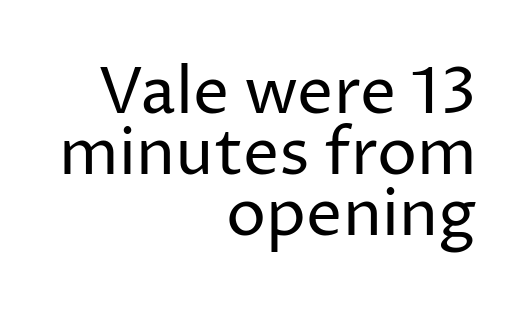
Q: Is the text bold? A: No.
Q: Is the text italic (slanted)? A: No, it is upright.
Q: Is the typeface a serif or a sans-serif typeface? A: Sans-serif.
Q: Is the text underlined? A: No.
Q: How is the paragraph aligned? A: Right-aligned.
Q: Is the spacing between letters normal or unusually wide? A: Normal.
Q: Is the spacing between lines tight, normal or loose? A: Tight.
Q: Width (condensed, normal, or wide)? A: Normal.
Q: Stroke contrast? A: Low.
Q: x-height? A: Medium.
Q: Monospaced? A: No.
